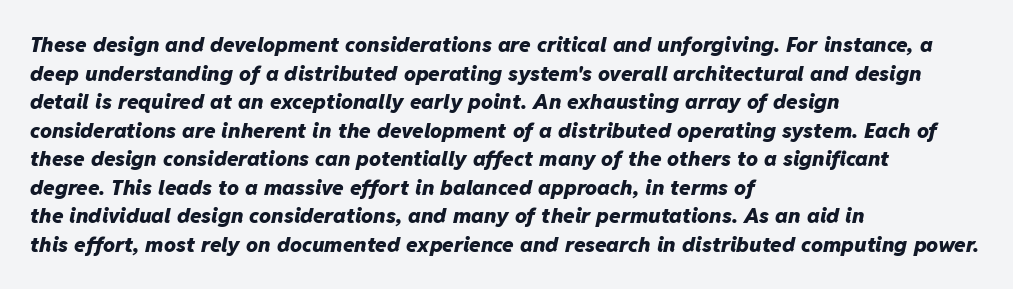
{"italic": "yes", "lean": "right", "slant_degrees": 11, "bold": "yes", "underline": "no", "align": "left", "line_spacing": "normal", "line_spacing_ratio": 1.36, "letter_spacing": "normal", "letter_spacing_em": 0.0, "glyph_px": 21}
